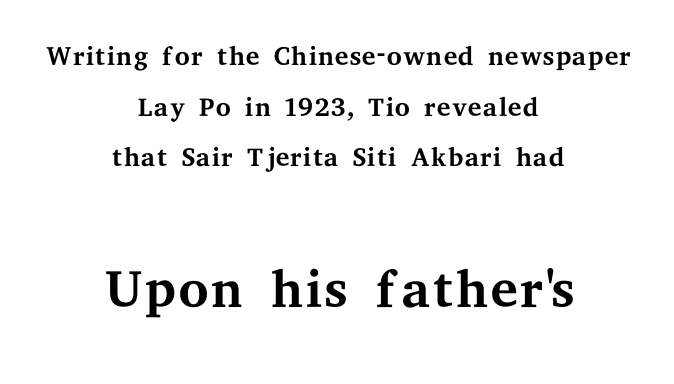
{"serif": "yes", "italic": "no", "bold": "no", "weight": "regular", "width": "wide", "stroke_contrast": "medium", "x_height": "medium", "monospaced": "no", "underline": "no", "align": "center", "line_spacing": "normal", "line_spacing_ratio": 1.3, "letter_spacing": "normal", "letter_spacing_em": 0.0, "larger_block": "second", "size_ratio": 2.0, "glyph_px": 78}
